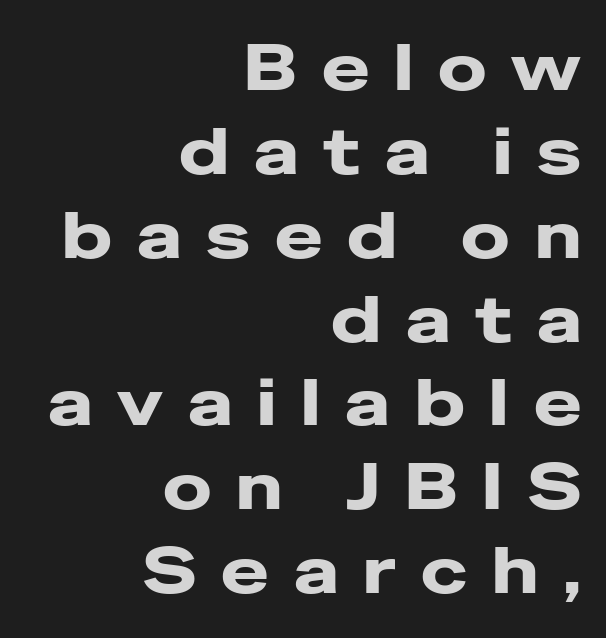
{"serif": "no", "italic": "no", "bold": "yes", "weight": "heavy", "width": "wide", "stroke_contrast": "low", "x_height": "medium", "monospaced": "no", "underline": "no", "align": "right", "line_spacing": "normal", "line_spacing_ratio": 1.31, "letter_spacing": "wide", "letter_spacing_em": 0.39, "glyph_px": 64}
